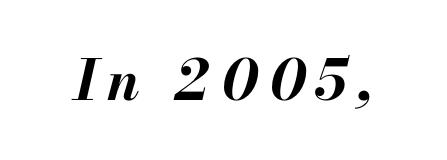
{"italic": "yes", "lean": "right", "slant_degrees": 13, "bold": "yes", "weight": "bold", "width": "normal", "stroke_contrast": "medium", "x_height": "small", "monospaced": "no", "underline": "no", "glyph_px": 56}
